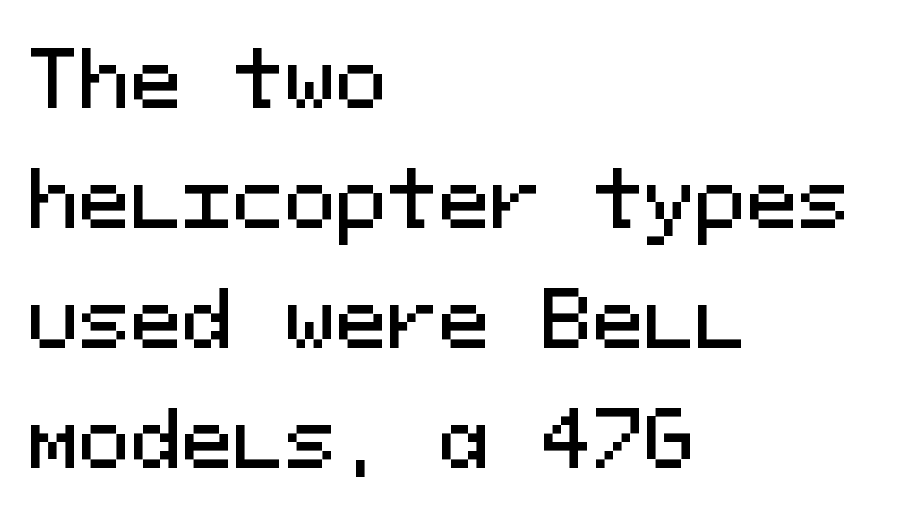
Q: Is the text italic (slanted)? A: No, it is upright.
Q: Is the typeface a serif or a sans-serif typeface? A: Sans-serif.
Q: Is the text underlined? A: No.
Q: How is the paragraph aligned? A: Left-aligned.
Q: Is the spacing between letters normal or unusually wide? A: Normal.
Q: Is the spacing between lines tight, normal or loose? A: Normal.
Q: Width (condensed, normal, or wide)? A: Normal.
Q: Stroke contrast? A: Medium.
Q: x-height? A: Medium.
Q: Monospaced? A: Yes.
